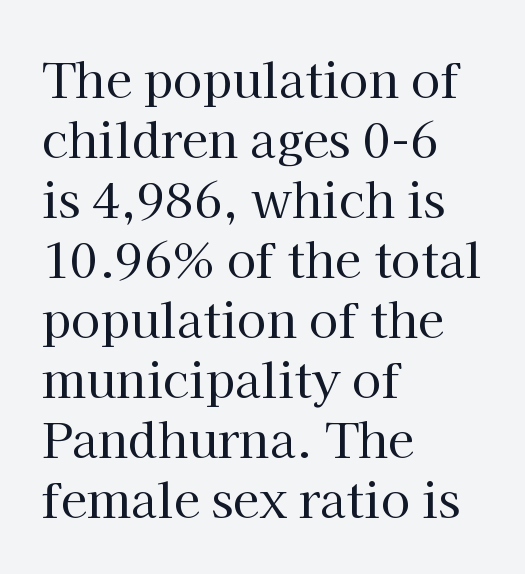
The image shows 48 px regular-weight serif type, upright; set left-aligned, normal line spacing (1.25x), normal letter spacing, not underlined; high stroke contrast and a medium x-height.
